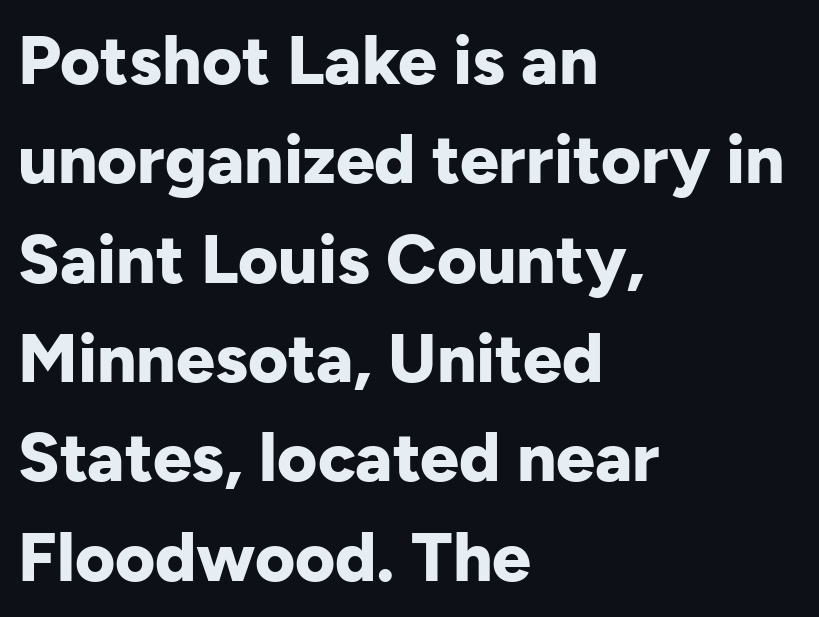
The image shows 69 px bold sans-serif type, upright; set left-aligned, normal line spacing (1.44x), normal letter spacing, not underlined; low stroke contrast and a medium x-height.
